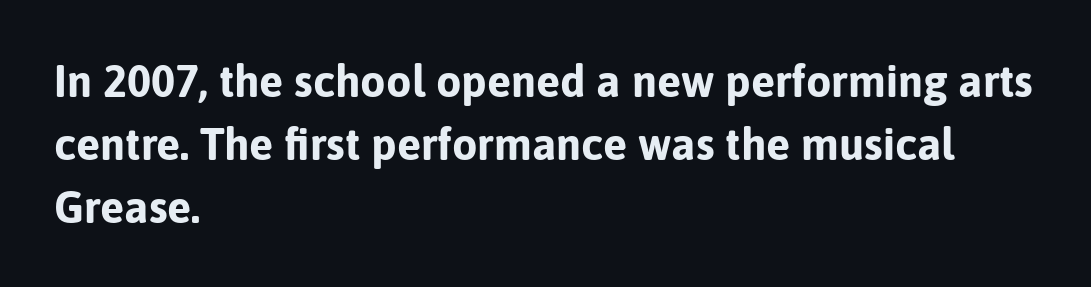
Q: Is the text bold? A: Yes.
Q: Is the text italic (slanted)? A: No, it is upright.
Q: Is the typeface a serif or a sans-serif typeface? A: Sans-serif.
Q: Is the text underlined? A: No.
Q: How is the paragraph aligned? A: Left-aligned.
Q: Is the spacing between letters normal or unusually wide? A: Normal.
Q: Is the spacing between lines tight, normal or loose? A: Normal.
Q: Width (condensed, normal, or wide)? A: Normal.
Q: Stroke contrast? A: Low.
Q: x-height? A: Medium.
Q: Monospaced? A: No.
